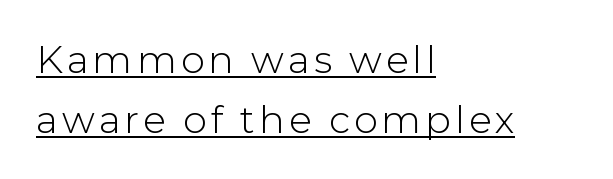
{"serif": "no", "italic": "no", "bold": "no", "weight": "light", "width": "normal", "stroke_contrast": "low", "x_height": "medium", "monospaced": "no", "underline": "yes", "align": "left", "line_spacing": "normal", "line_spacing_ratio": 1.57, "glyph_px": 38}
